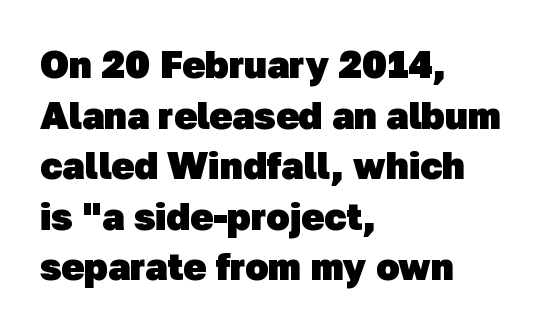
Q: Is the text bold? A: Yes.
Q: Is the typeface a serif or a sans-serif typeface? A: Sans-serif.
Q: Is the text underlined? A: No.
Q: How is the paragraph aligned? A: Left-aligned.
Q: Is the spacing between letters normal or unusually wide? A: Normal.
Q: Is the spacing between lines tight, normal or loose? A: Normal.
Q: Width (condensed, normal, or wide)? A: Normal.
Q: Stroke contrast? A: Low.
Q: x-height? A: Medium.
Q: Monospaced? A: No.
